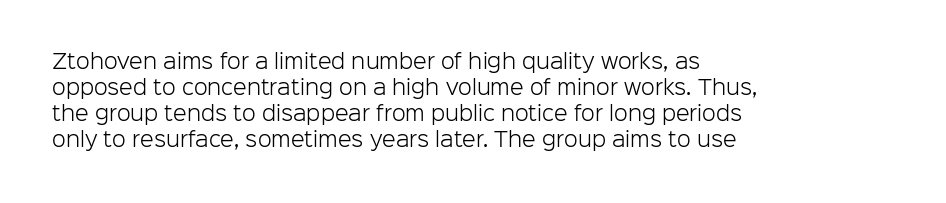
The image shows 20 px text type, upright; set left-aligned, normal line spacing (1.3x), normal letter spacing, not underlined.
